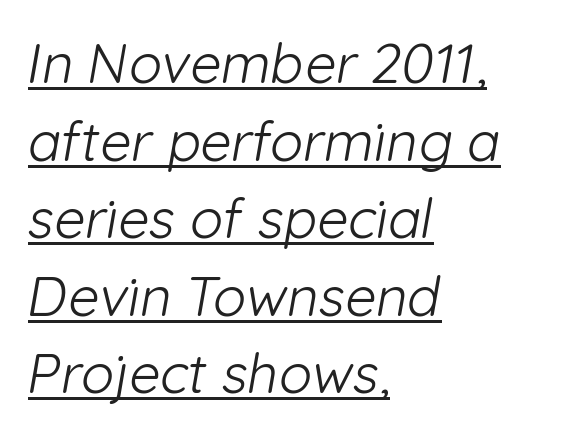
{"serif": "no", "bold": "no", "weight": "light", "width": "normal", "stroke_contrast": "low", "x_height": "medium", "monospaced": "no", "underline": "yes", "align": "left", "line_spacing": "normal", "line_spacing_ratio": 1.41, "letter_spacing": "normal", "letter_spacing_em": 0.0, "glyph_px": 55}
